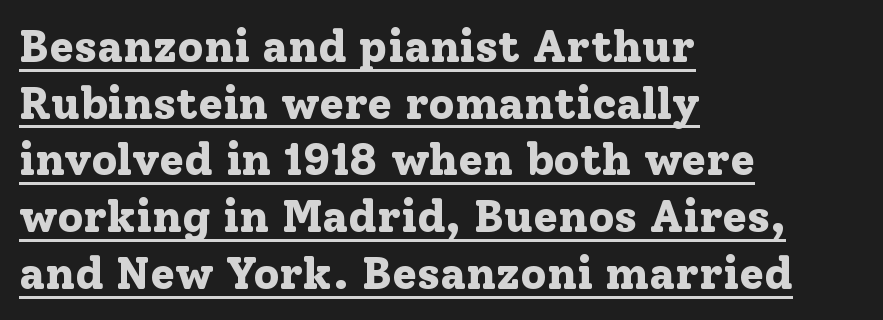
{"serif": "yes", "italic": "no", "bold": "yes", "weight": "bold", "width": "normal", "stroke_contrast": "low", "x_height": "medium", "monospaced": "no", "underline": "yes", "align": "left", "line_spacing": "normal", "line_spacing_ratio": 1.26, "letter_spacing": "normal", "letter_spacing_em": 0.0, "glyph_px": 45}
